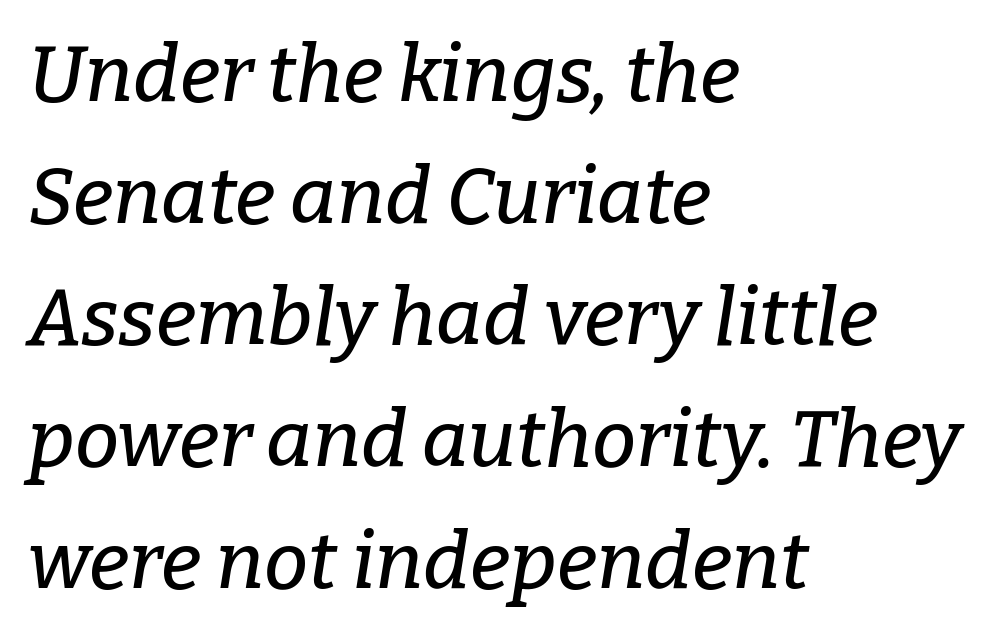
{"serif": "yes", "italic": "yes", "lean": "right", "slant_degrees": 9, "width": "normal", "stroke_contrast": "low", "x_height": "medium", "monospaced": "no", "underline": "no", "align": "left", "line_spacing": "normal", "line_spacing_ratio": 1.54, "letter_spacing": "normal", "letter_spacing_em": 0.0, "glyph_px": 79}
